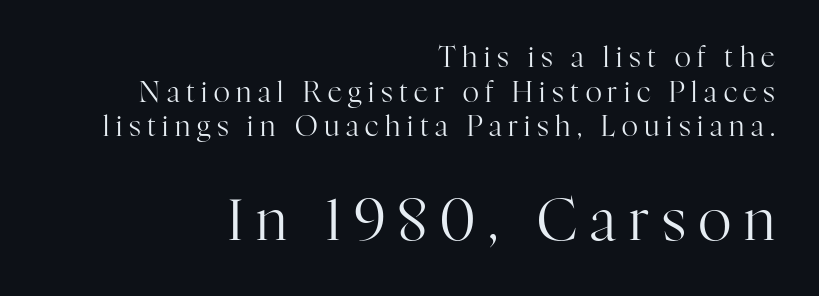
Display-style spreading of the glyphs; the letterfit is very open. The font sits on the lighter half of the weight spectrum, regular included. Visually, the bottom section dominates because its glyphs are scaled up. These lines are set flush right with a ragged left edge.
